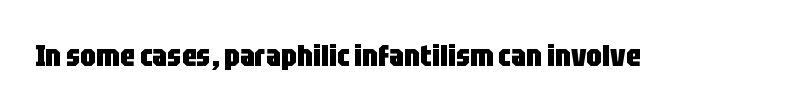
Q: Is the text bold? A: Yes.
Q: Is the text italic (slanted)? A: No, it is upright.
Q: Is the typeface a serif or a sans-serif typeface? A: Sans-serif.
Q: Is the text underlined? A: No.
Q: Is the spacing between letters normal or unusually wide? A: Normal.
Q: Width (condensed, normal, or wide)? A: Condensed.
Q: Stroke contrast? A: Low.
Q: x-height? A: Large.
Q: Monospaced? A: No.
